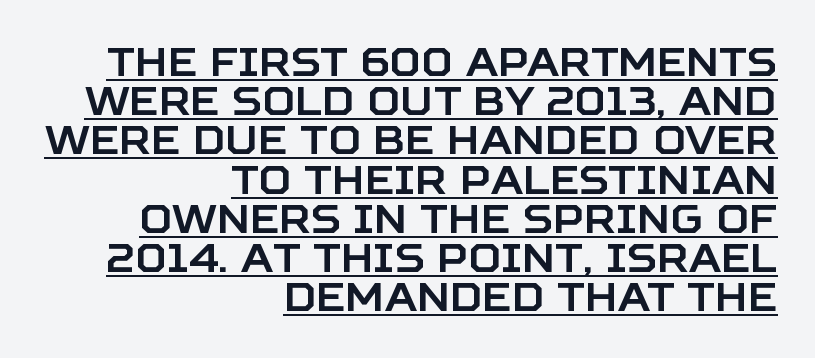
The image shows 40 px sans-serif type, upright; set right-aligned, tight line spacing (0.98x), normal letter spacing, underlined; low stroke contrast and a large x-height.
